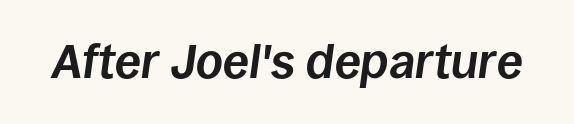
The image shows 47 px bold type, italic (leaning right); set normal letter spacing, not underlined; low stroke contrast and a large x-height.
